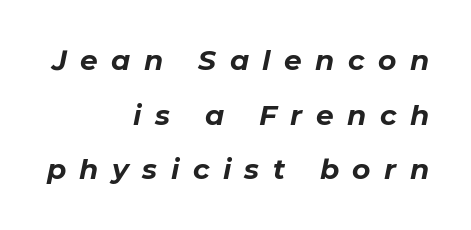
This rendering uses right alignment, leaving the left contour irregular. Chunky letters — that's bold for sure. Words float on clear page, feet unadorned. Does the leading feel generous? Absolutely, it's lavish. Varying glyph widths throughout — classic text-font behaviour. Notice how the stems are inclined rather than vertical — that's the hallmark of italics.
